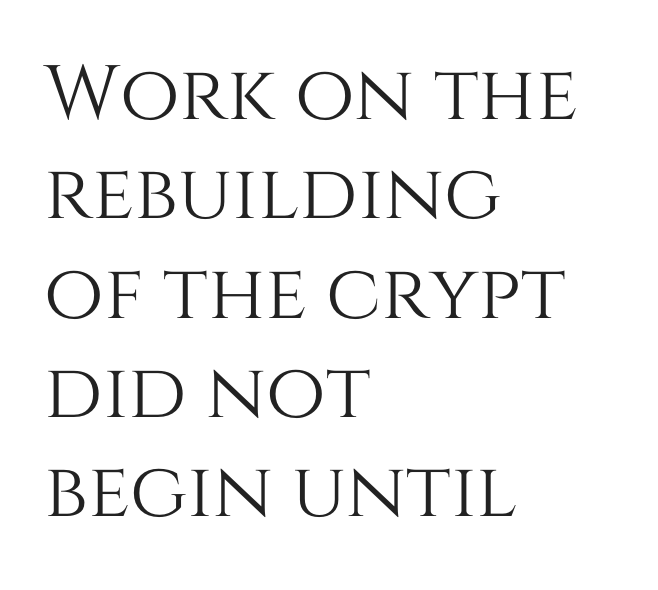
The image shows 77 px text type, upright; set left-aligned, normal line spacing (1.29x), normal letter spacing, not underlined; medium stroke contrast and a large x-height.
